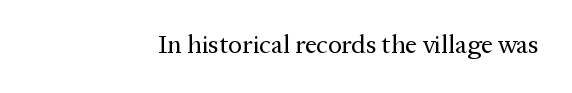
A roman cut, with each character standing at attention. Decoration check: the copy has no underline. The gaps between neighbouring characters are ordinary and unremarkable. Bold? No — there's no thickening of the strokes.
